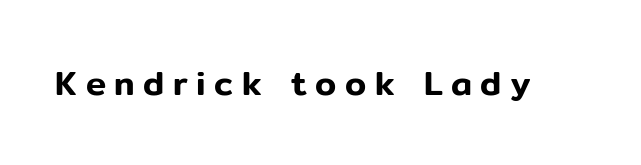
The image shows 34 px sans-serif type, upright; set unusually wide letter spacing (+0.25 em), not underlined; low stroke contrast and a medium x-height.
